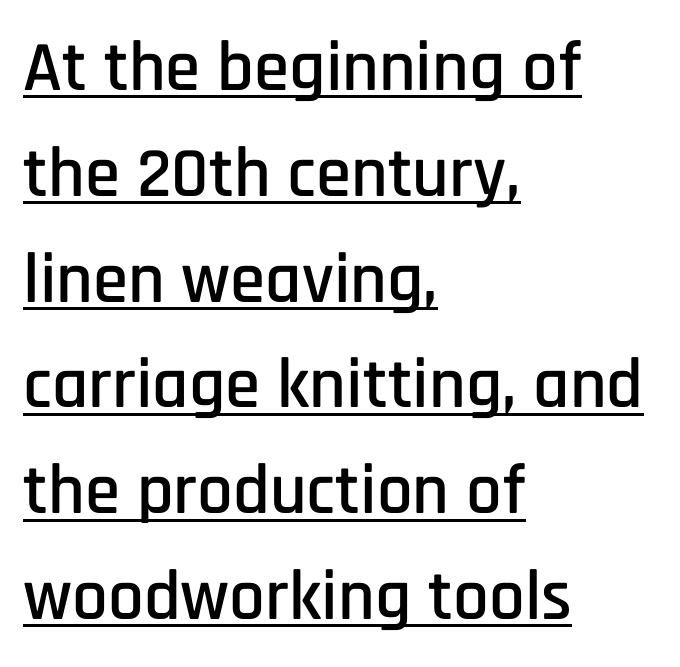
The image shows 71 px condensed sans-serif type, upright; set left-aligned, normal line spacing (1.49x), normal letter spacing, underlined; low stroke contrast and a large x-height.
